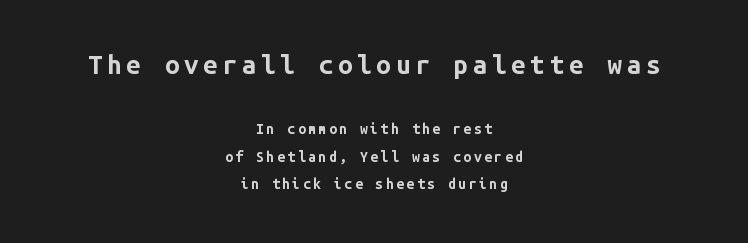
Q: Is the text bold? A: Yes.
Q: Is the text italic (slanted)? A: No, it is upright.
Q: Is the text underlined? A: No.
Q: How is the paragraph aligned? A: Centered.
Q: Is the spacing between lines tight, normal or loose? A: Loose.
Q: Which block of text is set in a larger size, the first (top) or the second (bottom)? A: The first (top) one.
